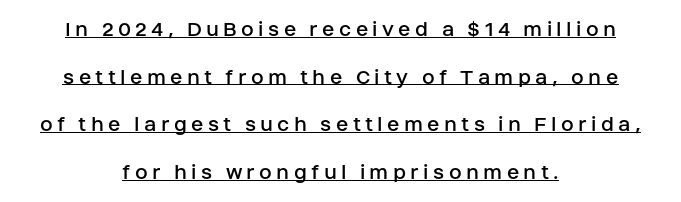
A student would call this center alignment; a typographer would say set centered. The weight tops out at a normal text grade. Somebody hit Ctrl+U on this one — the words are underlined. Notice the wide empty band between every row — that's loose leading. Every stem runs plumb, perpendicular to the baseline.
